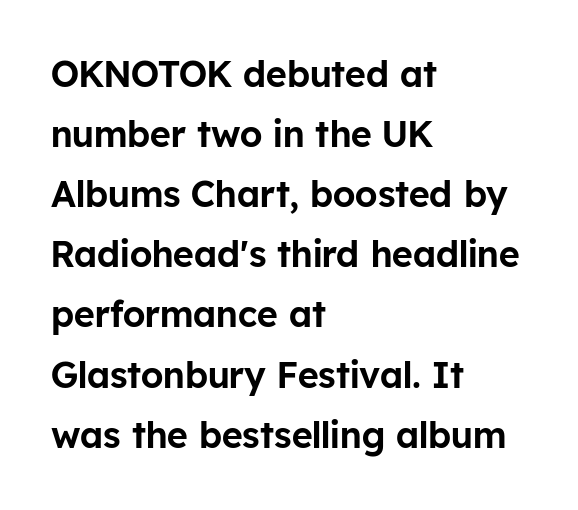
Q: Is the text italic (slanted)? A: No, it is upright.
Q: Is the typeface a serif or a sans-serif typeface? A: Sans-serif.
Q: Is the text underlined? A: No.
Q: How is the paragraph aligned? A: Left-aligned.
Q: Is the spacing between letters normal or unusually wide? A: Normal.
Q: Is the spacing between lines tight, normal or loose? A: Normal.
Q: Width (condensed, normal, or wide)? A: Normal.
Q: Stroke contrast? A: Low.
Q: x-height? A: Medium.
Q: Monospaced? A: No.
